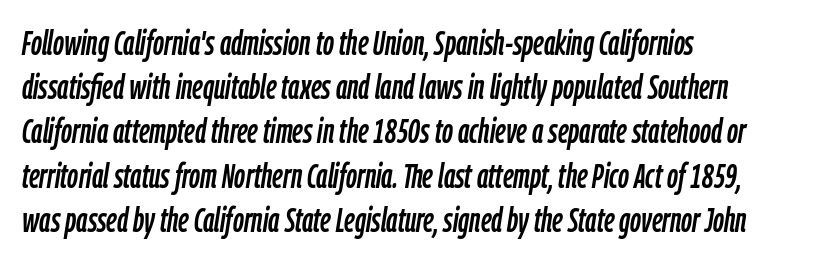
Q: Is the text italic (slanted)? A: Yes, it leans right by about 9 degrees.
Q: Is the text underlined? A: No.
Q: How is the paragraph aligned? A: Left-aligned.
Q: Is the spacing between letters normal or unusually wide? A: Normal.
Q: Is the spacing between lines tight, normal or loose? A: Normal.
Q: Width (condensed, normal, or wide)? A: Condensed.
Q: Stroke contrast? A: Low.
Q: x-height? A: Medium.
Q: Monospaced? A: No.
